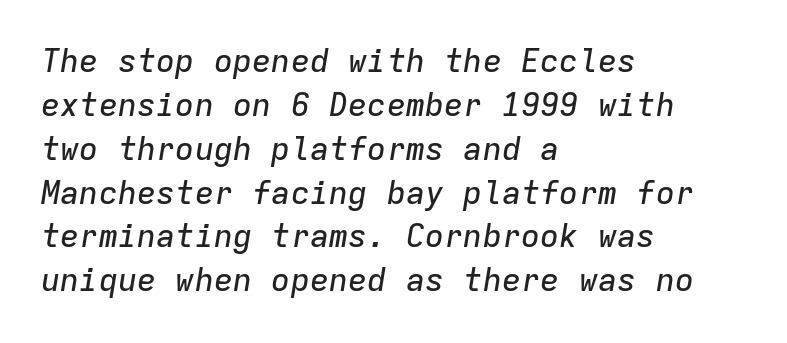
The image shows 32 px text type, italic (leaning right), monospaced; set left-aligned, normal line spacing (1.37x), normal letter spacing, not underlined; low stroke contrast and a medium x-height.
